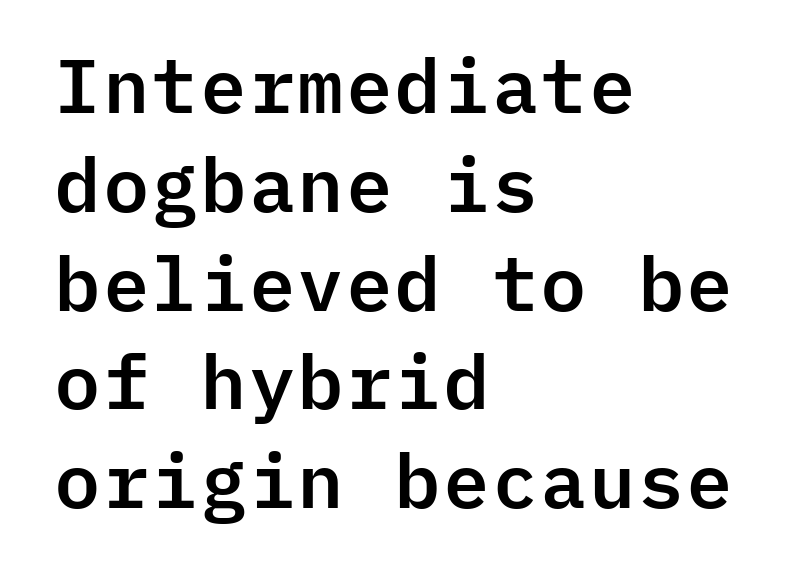
The image shows 76 px sans-serif type, upright, monospaced; set left-aligned, normal line spacing (1.3x), normal letter spacing, not underlined; low stroke contrast and a medium x-height.
